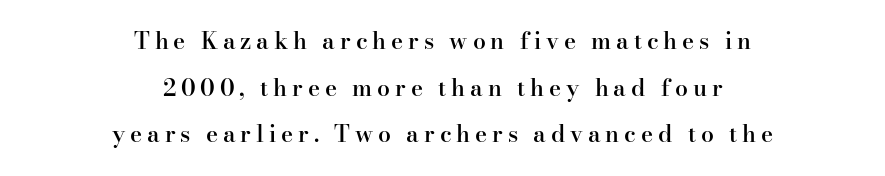
This is roman type, the default non-slanted kind. A centered setting, common on invitations and titles, is used for this passage. One glance says open: line gaps are wider than usual. Bold? Not quite — semibold, heavier than regular but stopping short.
